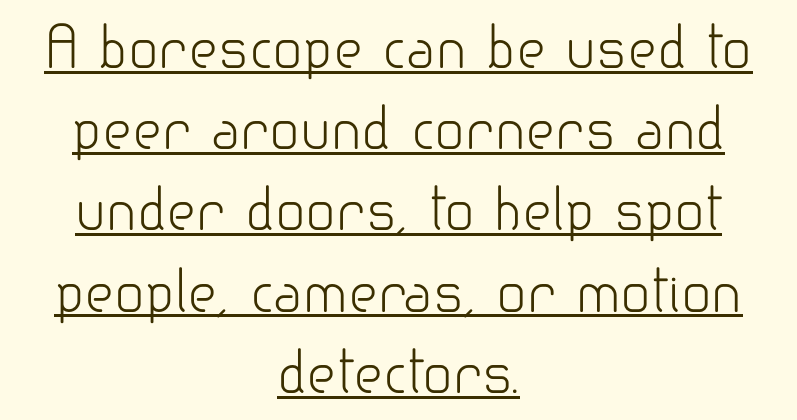
Q: Is the text bold? A: No.
Q: Is the text italic (slanted)? A: No, it is upright.
Q: Is the typeface a serif or a sans-serif typeface? A: Sans-serif.
Q: Is the text underlined? A: Yes.
Q: How is the paragraph aligned? A: Centered.
Q: Is the spacing between letters normal or unusually wide? A: Normal.
Q: Is the spacing between lines tight, normal or loose? A: Normal.
Q: Width (condensed, normal, or wide)? A: Normal.
Q: Stroke contrast? A: Low.
Q: x-height? A: Small.
Q: Monospaced? A: No.
